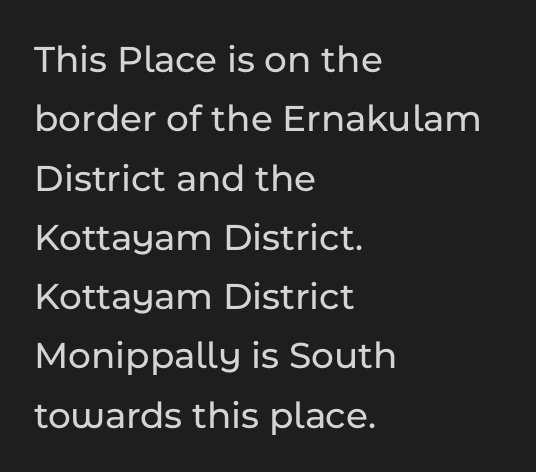
Q: Is the text italic (slanted)? A: No, it is upright.
Q: Is the typeface a serif or a sans-serif typeface? A: Sans-serif.
Q: Is the text underlined? A: No.
Q: How is the paragraph aligned? A: Left-aligned.
Q: Is the spacing between letters normal or unusually wide? A: Normal.
Q: Is the spacing between lines tight, normal or loose? A: Normal.
Q: Width (condensed, normal, or wide)? A: Normal.
Q: Stroke contrast? A: Low.
Q: x-height? A: Medium.
Q: Monospaced? A: No.
